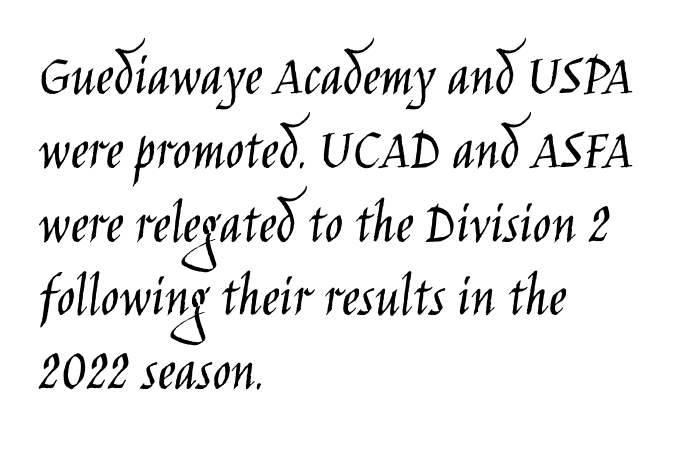
Q: Is the text bold? A: No.
Q: Is the text italic (slanted)? A: Yes.
Q: Is the typeface a serif or a sans-serif typeface? A: Sans-serif.
Q: Is the text underlined? A: No.
Q: How is the paragraph aligned? A: Left-aligned.
Q: Is the spacing between letters normal or unusually wide? A: Normal.
Q: Width (condensed, normal, or wide)? A: Condensed.
Q: Stroke contrast? A: Low.
Q: x-height? A: Large.
Q: Monospaced? A: No.
